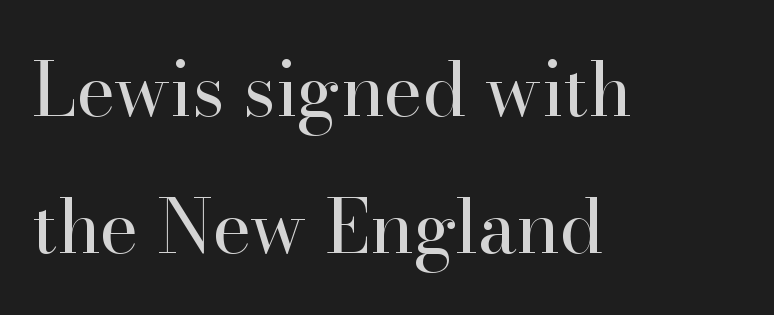
Q: Is the text bold? A: No.
Q: Is the text italic (slanted)? A: No, it is upright.
Q: Is the typeface a serif or a sans-serif typeface? A: Serif.
Q: Is the text underlined? A: No.
Q: How is the paragraph aligned? A: Left-aligned.
Q: Is the spacing between letters normal or unusually wide? A: Normal.
Q: Width (condensed, normal, or wide)? A: Normal.
Q: Stroke contrast? A: High.
Q: x-height? A: Small.
Q: Monospaced? A: No.
